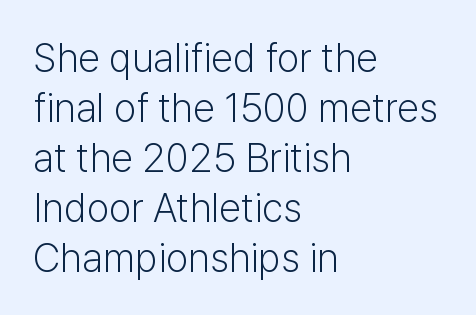
The image shows 40 px light sans-serif type, upright; set left-aligned, normal line spacing (1.25x), normal letter spacing, not underlined; low stroke contrast and a medium x-height.
